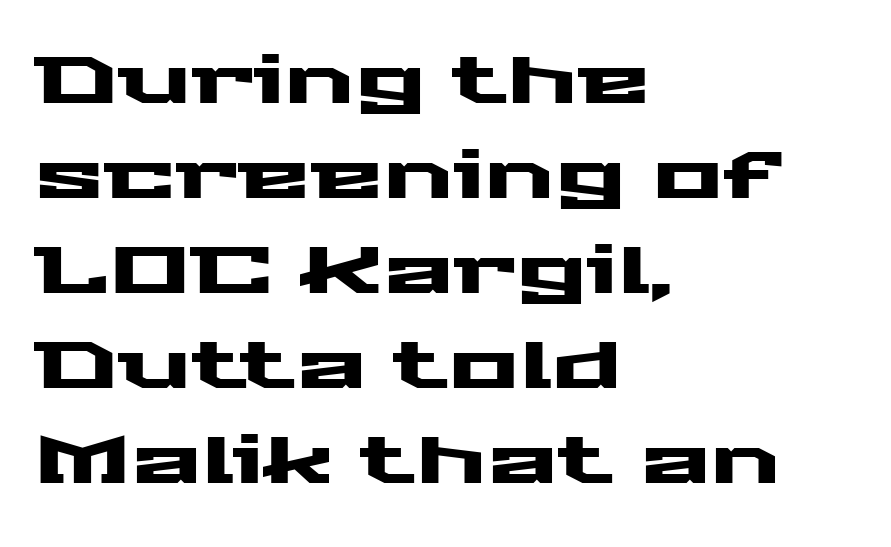
Q: Is the text italic (slanted)? A: No, it is upright.
Q: Is the typeface a serif or a sans-serif typeface? A: Sans-serif.
Q: Is the text underlined? A: No.
Q: How is the paragraph aligned? A: Left-aligned.
Q: Is the spacing between letters normal or unusually wide? A: Normal.
Q: Is the spacing between lines tight, normal or loose? A: Normal.
Q: Width (condensed, normal, or wide)? A: Wide.
Q: Stroke contrast? A: Medium.
Q: x-height? A: Medium.
Q: Monospaced? A: No.
